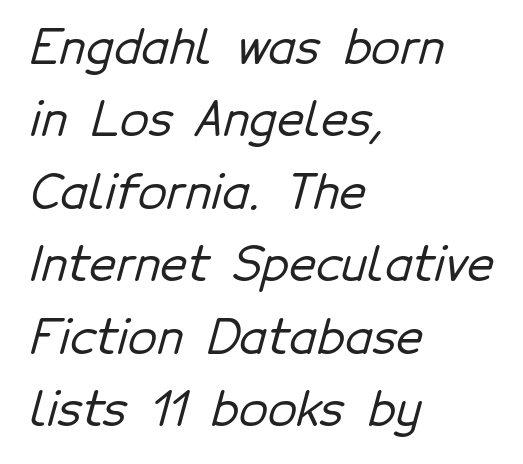
The image shows 47 px sans-serif type; set left-aligned, normal line spacing (1.54x), normal letter spacing, not underlined; low stroke contrast and a medium x-height.
